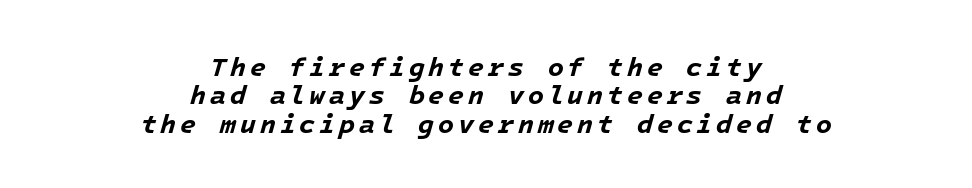
Q: Is the text bold? A: Yes.
Q: Is the text italic (slanted)? A: Yes, it leans right by about 16 degrees.
Q: Is the text underlined? A: No.
Q: How is the paragraph aligned? A: Centered.
Q: Is the spacing between lines tight, normal or loose? A: Tight.
